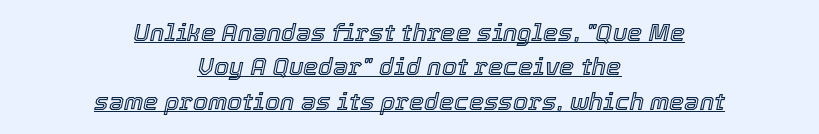
Is there much room between lines? A standard amount, neither cramped nor airy. In CSS terms this would be text-align: center. Underline: present. What stands out about the letter spacing? Nothing — it is the standard amount. The text carries the slant typical of an italic or oblique font.
